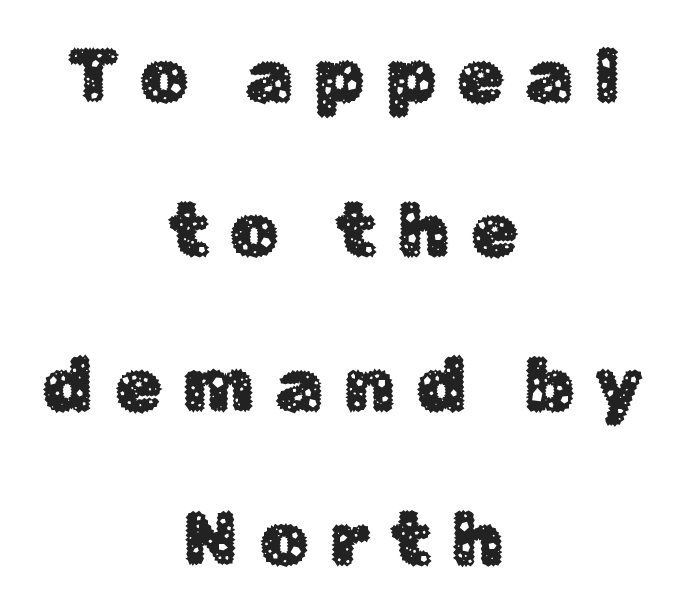
Whoever set this chose breathing room over compactness in the vertical rhythm. Are there feet on the stems? There aren't — it's a sans. How are the letters spaced? Widely, with obvious added tracking. Rule under the text: the space is simply empty.
